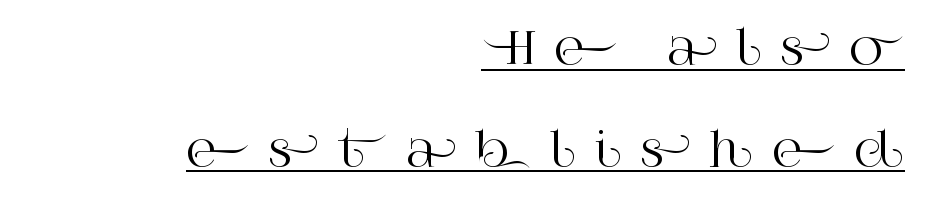
Q: Is the text italic (slanted)? A: No, it is upright.
Q: Is the typeface a serif or a sans-serif typeface? A: Serif.
Q: Is the text underlined? A: Yes.
Q: How is the paragraph aligned? A: Right-aligned.
Q: Is the spacing between letters normal or unusually wide? A: Unusually wide.
Q: Is the spacing between lines tight, normal or loose? A: Loose.
Q: Width (condensed, normal, or wide)? A: Normal.
Q: Stroke contrast? A: High.
Q: x-height? A: Large.
Q: Monospaced? A: No.
